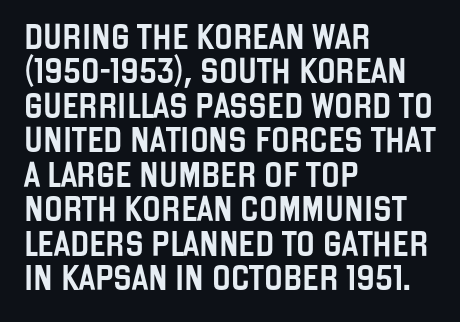
Style check: upright. All the whitespace from short lines collects on the right. Rule under the text: the space is simply empty. Leading matches the norm, producing a regular column.
